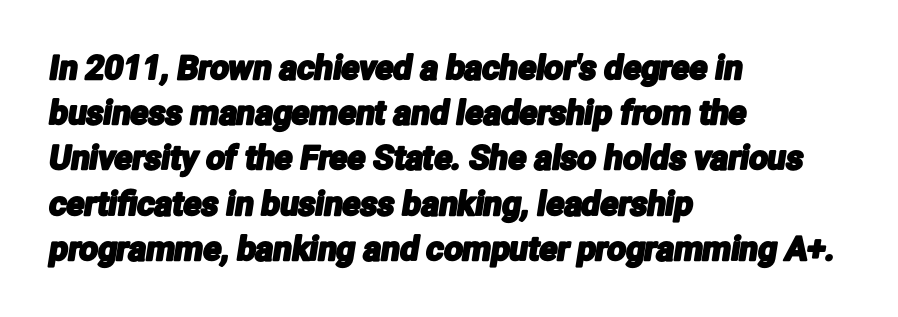
The image shows 33 px condensed sans-serif type; set left-aligned, normal line spacing (1.37x), normal letter spacing, not underlined; low stroke contrast and a medium x-height.
